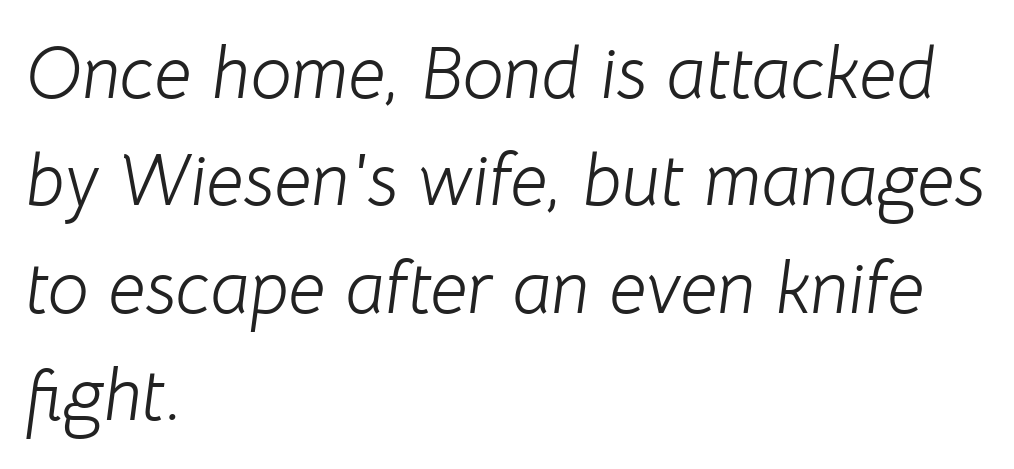
The image shows 73 px light type, italic (leaning right); set left-aligned, normal line spacing (1.47x), normal letter spacing, not underlined; low stroke contrast and a medium x-height.
